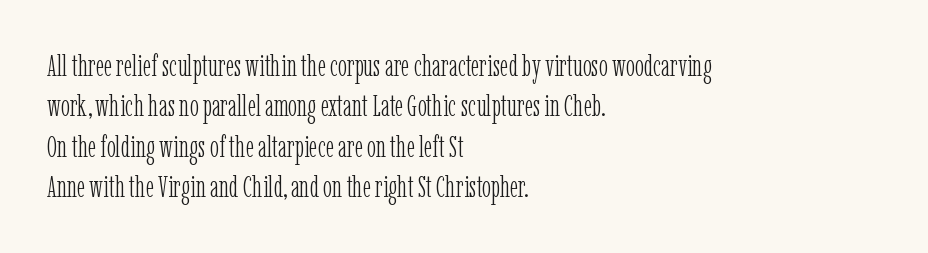
The image shows 30 px light, condensed serif type, upright; set left-aligned, normal line spacing (1.35x), normal letter spacing, not underlined; low stroke contrast and a medium x-height.
